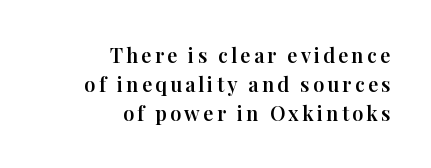
{"italic": "no", "underline": "no", "align": "right", "line_spacing": "normal", "line_spacing_ratio": 1.44, "glyph_px": 20}
